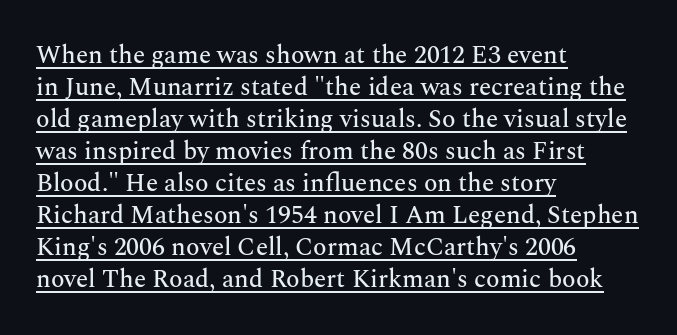
{"italic": "no", "underline": "yes", "align": "left", "line_spacing": "normal", "line_spacing_ratio": 1.28, "letter_spacing": "normal", "letter_spacing_em": 0.0, "glyph_px": 25}
